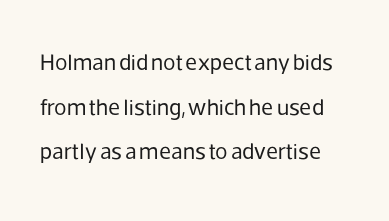
The image shows 23 px text type, upright; set loose line spacing (1.94x), normal letter spacing, not underlined.
